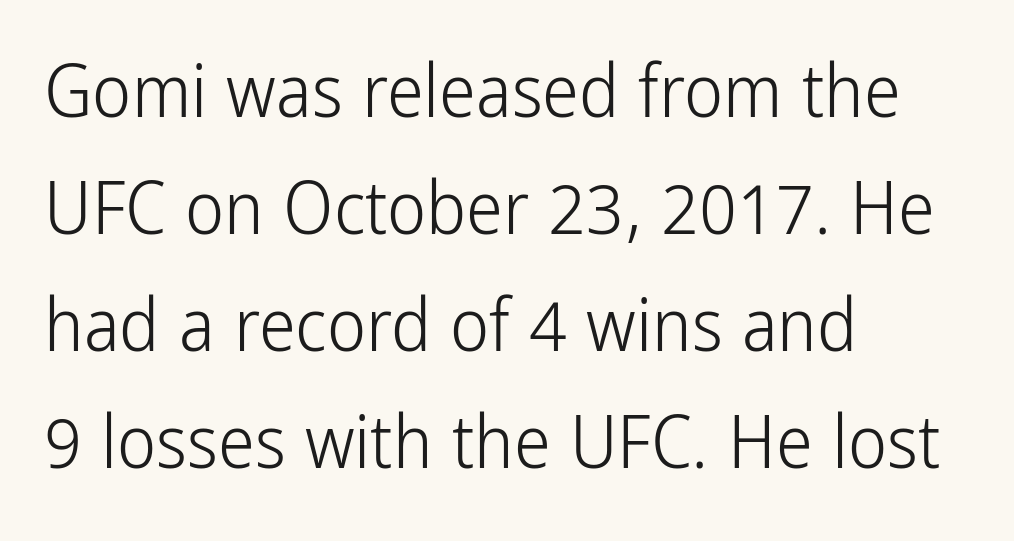
{"serif": "no", "italic": "no", "bold": "no", "weight": "light", "width": "condensed", "stroke_contrast": "low", "x_height": "medium", "monospaced": "no", "underline": "no", "align": "left", "line_spacing": "normal", "line_spacing_ratio": 1.58, "letter_spacing": "normal", "letter_spacing_em": 0.0, "glyph_px": 74}
